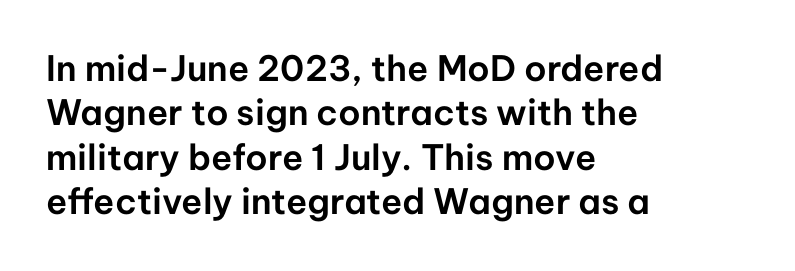
The image shows 35 px sans-serif type, upright; set left-aligned, normal line spacing (1.27x), normal letter spacing, not underlined; low stroke contrast and a medium x-height.
